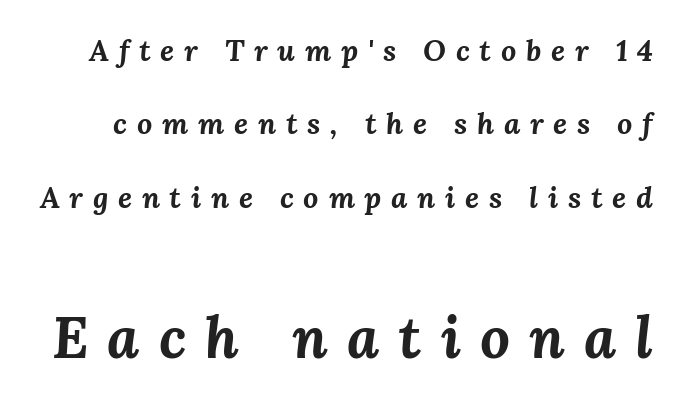
Q: Is the text bold? A: Yes.
Q: Is the text italic (slanted)? A: Yes, it leans right by about 3 degrees.
Q: Is the text underlined? A: No.
Q: Is the spacing between letters normal or unusually wide? A: Unusually wide.
Q: Is the spacing between lines tight, normal or loose? A: Loose.
Q: Which block of text is set in a larger size, the first (top) or the second (bottom)? A: The second (bottom) one.
Q: Width (condensed, normal, or wide)? A: Normal.
Q: Stroke contrast? A: Medium.
Q: x-height? A: Medium.
Q: Monospaced? A: No.
